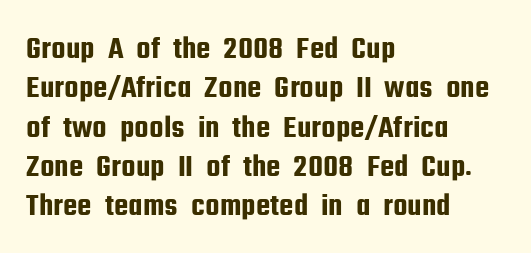
Q: Is the text italic (slanted)? A: No, it is upright.
Q: Is the typeface a serif or a sans-serif typeface? A: Sans-serif.
Q: Is the text underlined? A: No.
Q: How is the paragraph aligned? A: Left-aligned.
Q: Is the spacing between letters normal or unusually wide? A: Normal.
Q: Width (condensed, normal, or wide)? A: Condensed.
Q: Stroke contrast? A: Low.
Q: x-height? A: Medium.
Q: Monospaced? A: No.
